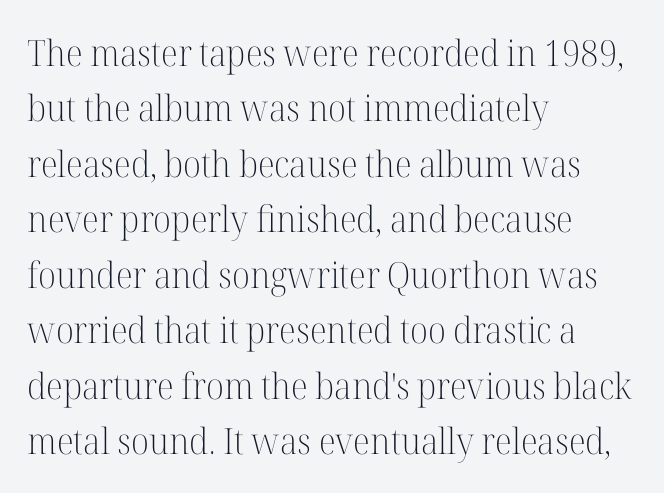
{"serif": "yes", "italic": "no", "bold": "no", "weight": "light", "width": "normal", "stroke_contrast": "high", "x_height": "medium", "monospaced": "no", "underline": "no", "align": "left", "line_spacing": "normal", "line_spacing_ratio": 1.54, "letter_spacing": "normal", "letter_spacing_em": 0.0, "glyph_px": 36}
